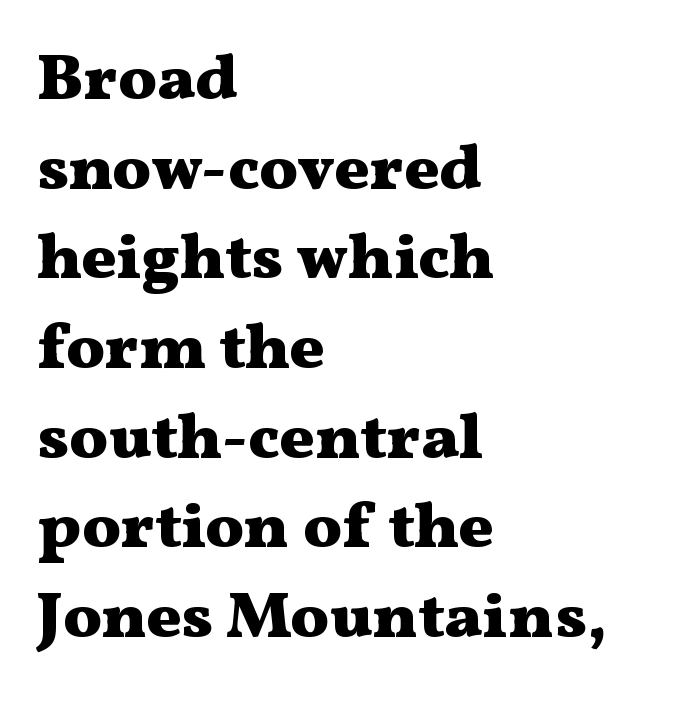
{"serif": "yes", "italic": "no", "bold": "yes", "weight": "heavy", "width": "wide", "stroke_contrast": "medium", "x_height": "medium", "monospaced": "no", "underline": "no", "align": "left", "line_spacing": "normal", "line_spacing_ratio": 1.38, "letter_spacing": "normal", "letter_spacing_em": 0.0, "glyph_px": 65}
